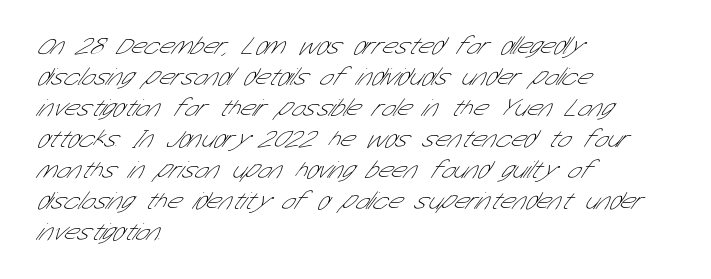
The image shows 25 px text type; set left-aligned, line spacing 1.24x, normal letter spacing, not underlined.
